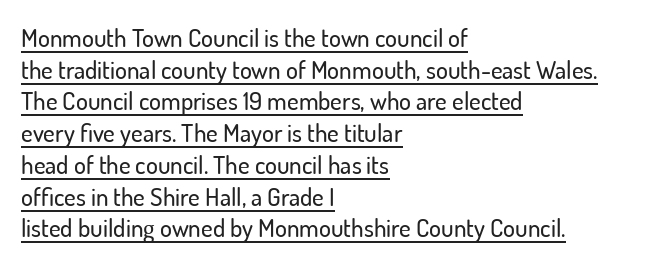
{"italic": "no", "underline": "yes", "align": "left", "line_spacing": "normal", "line_spacing_ratio": 1.27, "letter_spacing": "normal", "letter_spacing_em": 0.0, "glyph_px": 25}
